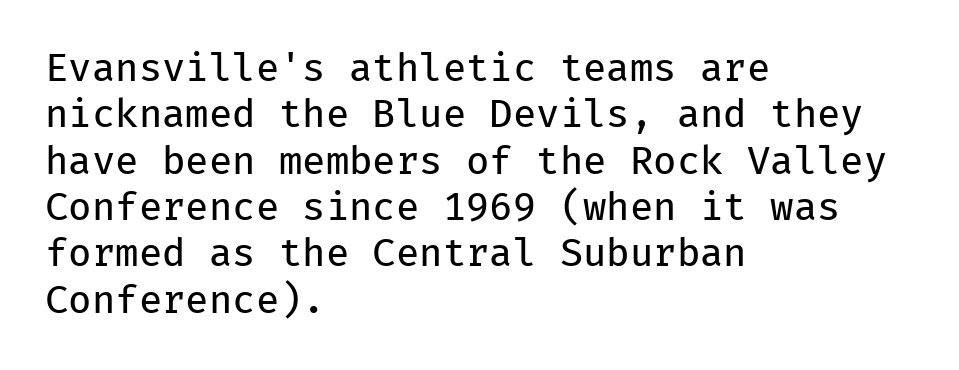
The image shows 38 px regular-weight sans-serif type, upright, monospaced; set left-aligned, line spacing 1.22x, normal letter spacing, not underlined; low stroke contrast and a medium x-height.
